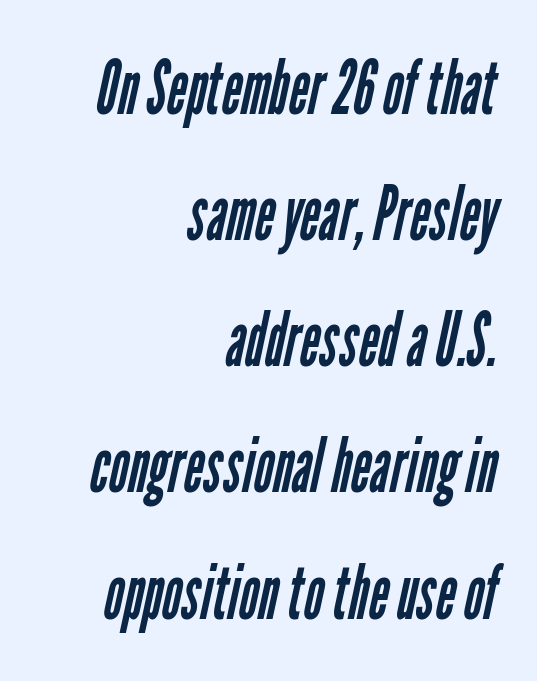
{"serif": "no", "bold": "no", "weight": "regular", "width": "condensed", "stroke_contrast": "low", "x_height": "medium", "monospaced": "no", "underline": "no", "align": "right", "line_spacing": "normal", "line_spacing_ratio": 1.66, "letter_spacing": "normal", "letter_spacing_em": 0.0, "glyph_px": 76}
